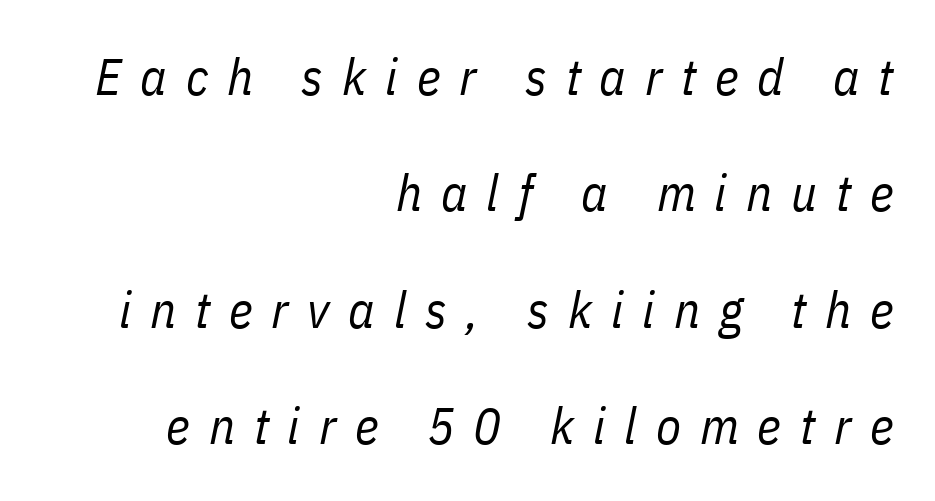
Q: Is the text bold? A: No.
Q: Is the text italic (slanted)? A: Yes, it leans right by about 11 degrees.
Q: Is the text underlined? A: No.
Q: How is the paragraph aligned? A: Right-aligned.
Q: Is the spacing between letters normal or unusually wide? A: Unusually wide.
Q: Is the spacing between lines tight, normal or loose? A: Loose.
Q: Width (condensed, normal, or wide)? A: Condensed.
Q: Stroke contrast? A: Low.
Q: x-height? A: Medium.
Q: Monospaced? A: No.
